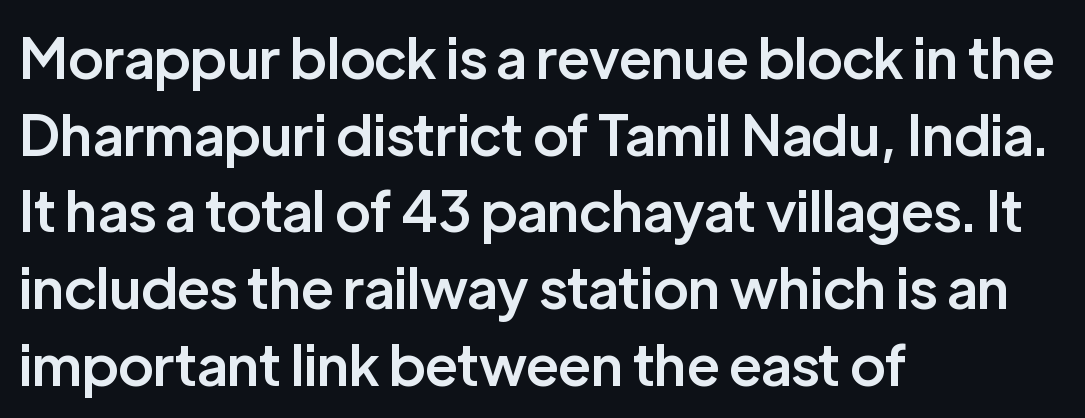
Q: Is the text bold? A: Semi-bold.
Q: Is the text italic (slanted)? A: No, it is upright.
Q: Is the typeface a serif or a sans-serif typeface? A: Sans-serif.
Q: Is the text underlined? A: No.
Q: How is the paragraph aligned? A: Left-aligned.
Q: Is the spacing between letters normal or unusually wide? A: Normal.
Q: Is the spacing between lines tight, normal or loose? A: Normal.
Q: Width (condensed, normal, or wide)? A: Normal.
Q: Stroke contrast? A: Low.
Q: x-height? A: Medium.
Q: Monospaced? A: No.
